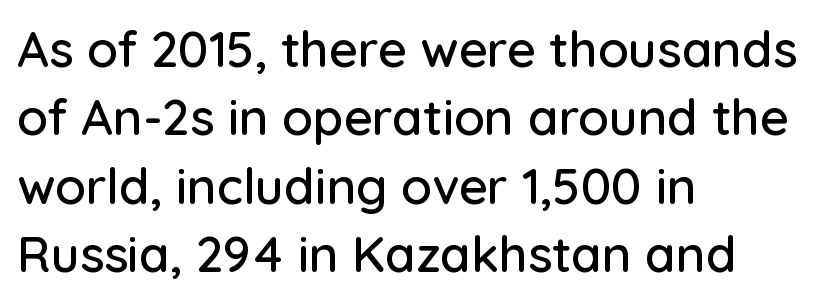
Q: Is the text italic (slanted)? A: No, it is upright.
Q: Is the typeface a serif or a sans-serif typeface? A: Sans-serif.
Q: Is the text underlined? A: No.
Q: How is the paragraph aligned? A: Left-aligned.
Q: Is the spacing between letters normal or unusually wide? A: Normal.
Q: Is the spacing between lines tight, normal or loose? A: Normal.
Q: Width (condensed, normal, or wide)? A: Normal.
Q: Stroke contrast? A: Low.
Q: x-height? A: Medium.
Q: Monospaced? A: No.
